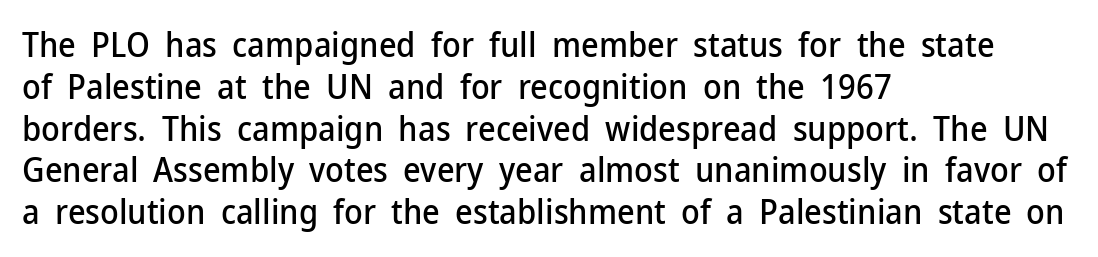
Q: Is the text italic (slanted)? A: No, it is upright.
Q: Is the typeface a serif or a sans-serif typeface? A: Sans-serif.
Q: Is the text underlined? A: No.
Q: How is the paragraph aligned? A: Left-aligned.
Q: Is the spacing between letters normal or unusually wide? A: Normal.
Q: Width (condensed, normal, or wide)? A: Normal.
Q: Stroke contrast? A: Low.
Q: x-height? A: Medium.
Q: Monospaced? A: No.
